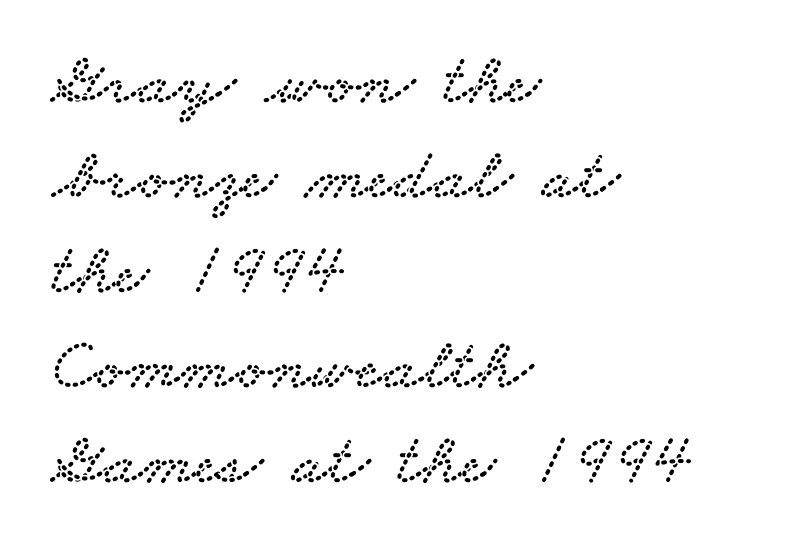
Whoever set this chose a conventional vertical rhythm. Each line starts at the same left margin while the right side varies. Character widths vary here, with narrow letters taking less room than wide ones. Does extra space separate the letters? No, they use regular spacing.
